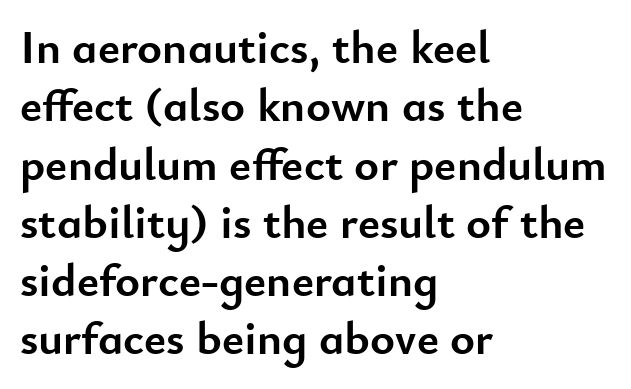
{"serif": "no", "italic": "no", "bold": "yes", "weight": "semibold", "width": "normal", "stroke_contrast": "low", "x_height": "small", "monospaced": "no", "underline": "no", "align": "left", "line_spacing_ratio": 1.24, "letter_spacing": "normal", "letter_spacing_em": 0.0, "glyph_px": 47}
